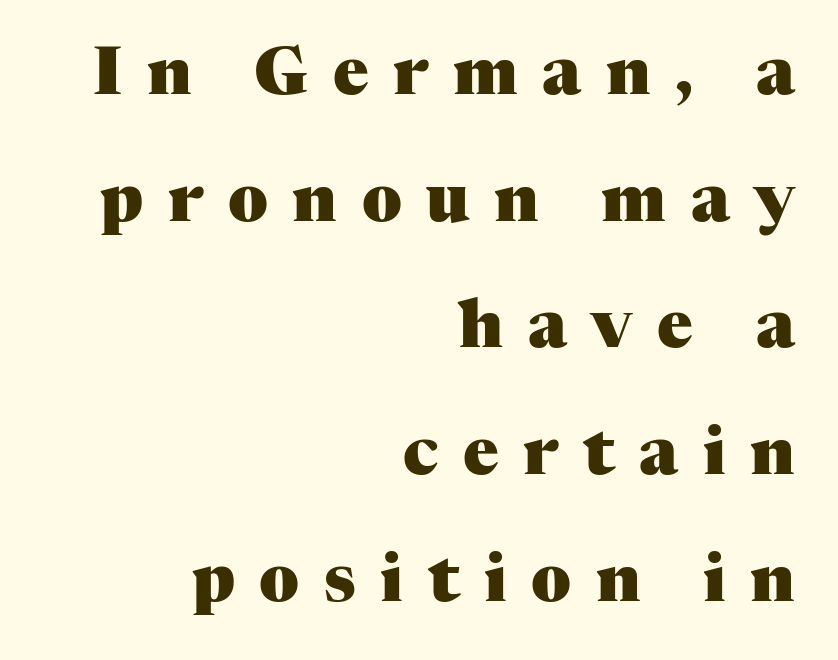
Compared with typical paragraphs, the rows here are farther apart. A bare baseline throughout the passage. Think of a printed novel: that variable character pitch is what you see here. Is there any slant? The stems are plumb. I'd describe the lettering as bold — thick and assertive.
